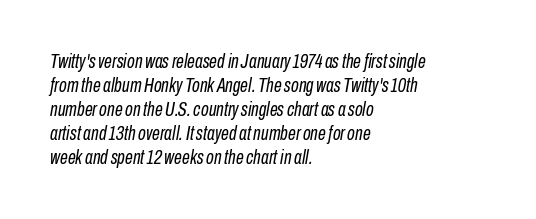
{"italic": "yes", "lean": "right", "slant_degrees": 10, "bold": "no", "underline": "no", "align": "left", "line_spacing_ratio": 1.2, "letter_spacing": "normal", "letter_spacing_em": 0.0, "glyph_px": 20}
